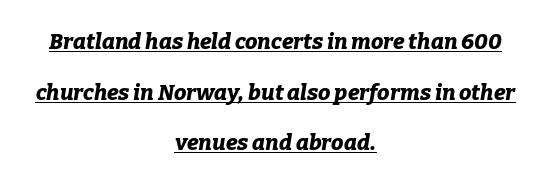
The rendering uses a bold face; every stroke is thick and dark. This is oblique type, the kind used for emphasis or titles. Leading is clearly above the norm, producing a sparse column. The sample's only ornament is a line tracing under the words.
